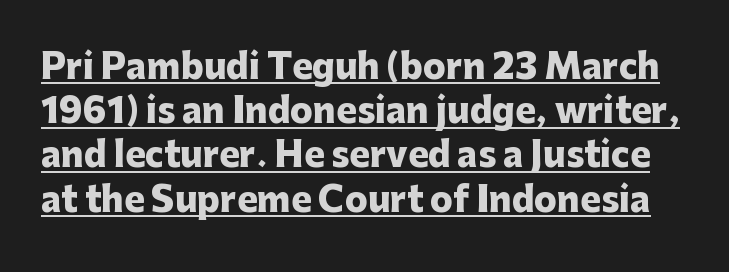
These lines sit exactly where default settings would place them. Are there feet on the stems? There aren't — it's a sans. Characters follow at the spacing the type designer built in. The rendering uses natural spacing where letterforms have individual widths. Notice how thick the strokes are: this is what a full bold looks like. This sample carries an underscore along the baseline area.
